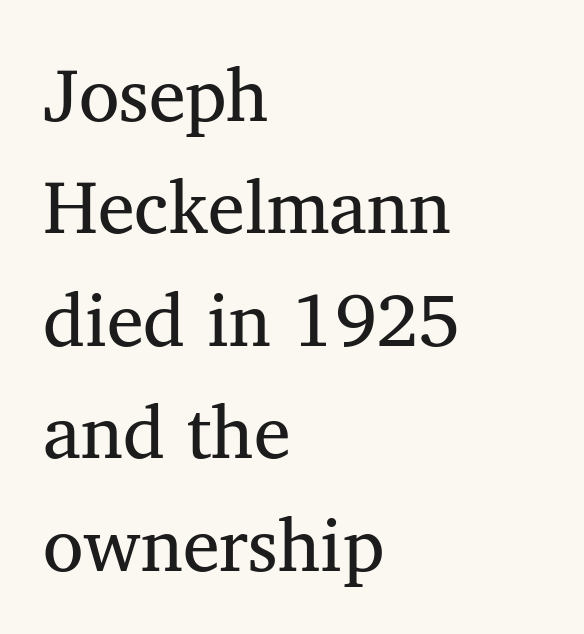
Note the varied advance widths — an 'i' is clearly narrower than an 'm'. Short and long lines alike share a common starting point at left. Characters remain perfectly vertical along every line. Stroke thickness stays within the range of a standard reading face or lighter. A typesetter would call this leading conventional body-copy spacing.
